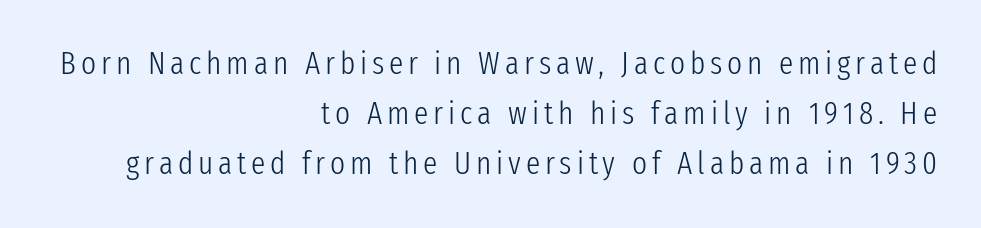
Q: Is the text bold? A: No.
Q: Is the text italic (slanted)? A: No, it is upright.
Q: Is the typeface a serif or a sans-serif typeface? A: Sans-serif.
Q: Is the text underlined? A: No.
Q: How is the paragraph aligned? A: Right-aligned.
Q: Is the spacing between lines tight, normal or loose? A: Normal.
Q: Width (condensed, normal, or wide)? A: Condensed.
Q: Stroke contrast? A: Low.
Q: x-height? A: Medium.
Q: Monospaced? A: No.
